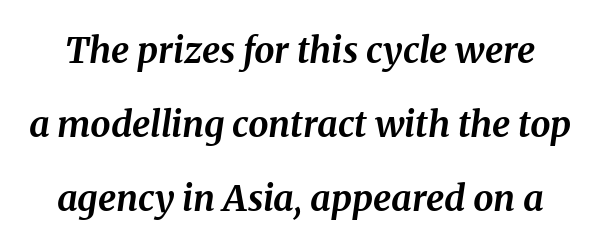
The image shows 36 px bold serif type, italic (leaning right); set loose line spacing (2.06x), normal letter spacing, not underlined; medium stroke contrast and a medium x-height.
